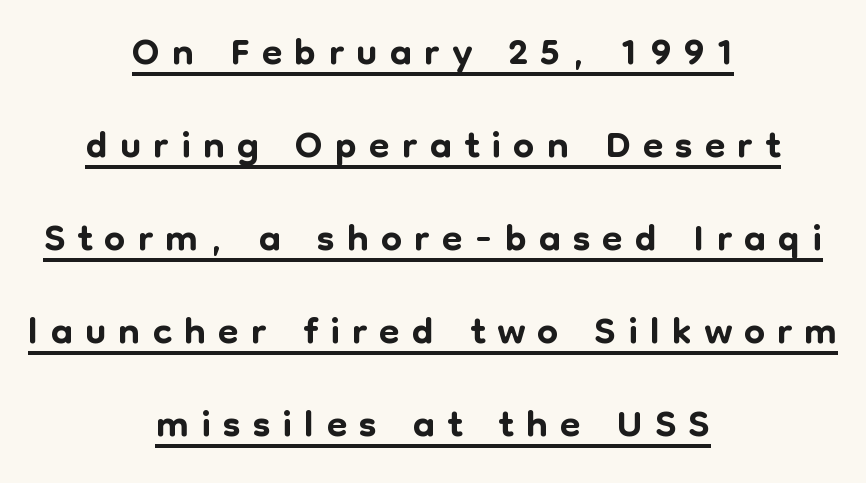
Q: Is the text italic (slanted)? A: No, it is upright.
Q: Is the typeface a serif or a sans-serif typeface? A: Sans-serif.
Q: Is the text underlined? A: Yes.
Q: How is the paragraph aligned? A: Centered.
Q: Is the spacing between letters normal or unusually wide? A: Unusually wide.
Q: Is the spacing between lines tight, normal or loose? A: Normal.
Q: Width (condensed, normal, or wide)? A: Normal.
Q: Stroke contrast? A: Low.
Q: x-height? A: Medium.
Q: Monospaced? A: No.
